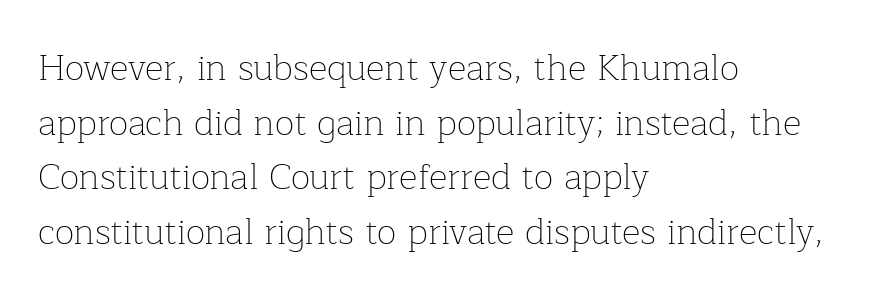
The image shows 36 px thin serif type, upright; set left-aligned, normal line spacing (1.52x), normal letter spacing, not underlined; low stroke contrast and a medium x-height.
